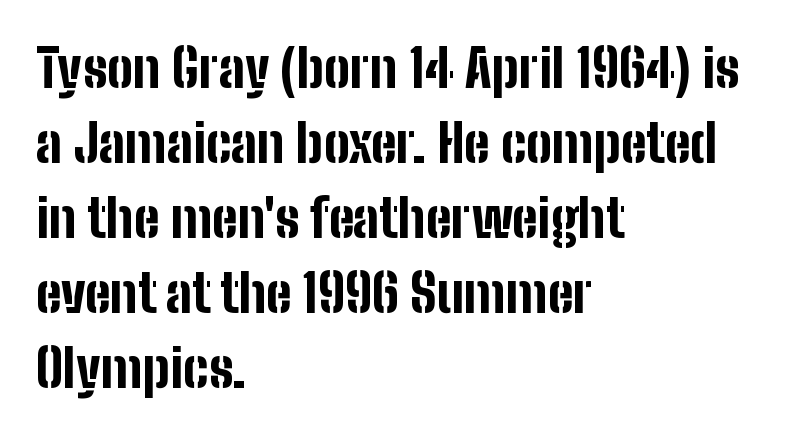
Proportional: the letters do not fall into vertical columns. Note: no serifs on the glyphs. Weight check: bold — yes, fully. This rendering leaves character spacing at its baseline value. Reading down the column, the eye jumps a familiar distance to each next line. Honestly, there is no underline to notice here at all.
